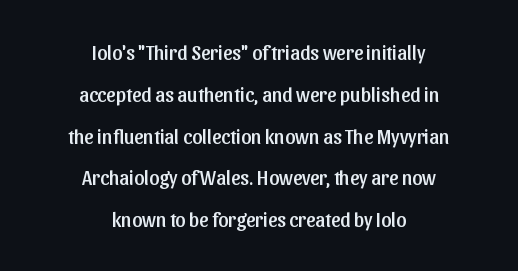
Compared with a flush-left layout, this one balances lines on the center instead. Quick note: not italic, upright. Students, note that the glyphs here touch the page at normal intervals. No word sits above an underline. Loosely led — the rows are spread out.
